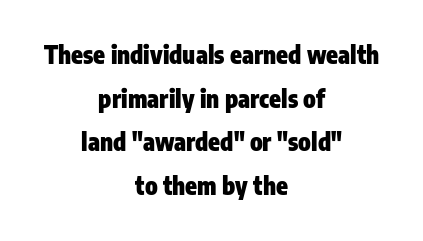
The image shows 24 px bold type, upright; set centered, line spacing 1.82x, normal letter spacing, not underlined.
